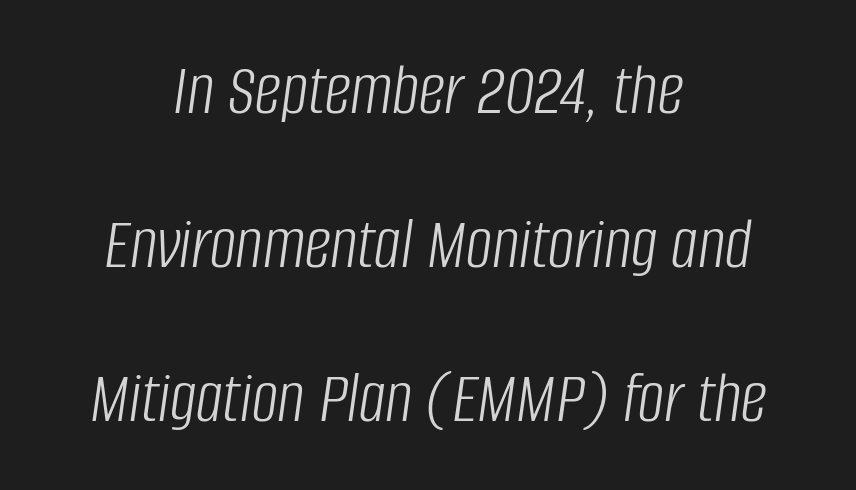
Q: Is the text bold? A: No.
Q: Is the text italic (slanted)? A: Yes, it leans right by about 8 degrees.
Q: Is the text underlined? A: No.
Q: How is the paragraph aligned? A: Centered.
Q: Is the spacing between letters normal or unusually wide? A: Normal.
Q: Is the spacing between lines tight, normal or loose? A: Loose.
Q: Width (condensed, normal, or wide)? A: Condensed.
Q: Stroke contrast? A: Low.
Q: x-height? A: Large.
Q: Monospaced? A: No.
